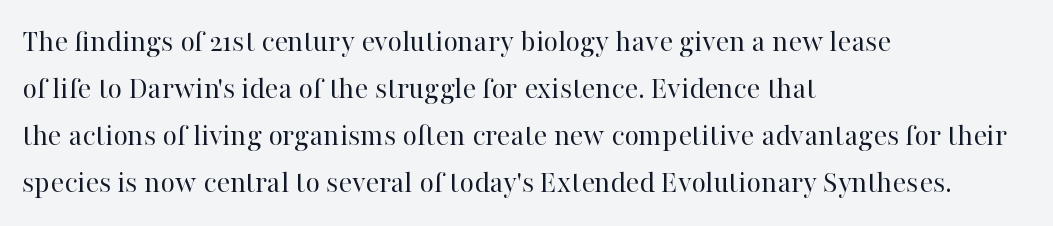
Q: Is the text bold? A: No.
Q: Is the text italic (slanted)? A: No, it is upright.
Q: Is the typeface a serif or a sans-serif typeface? A: Serif.
Q: Is the text underlined? A: No.
Q: How is the paragraph aligned? A: Left-aligned.
Q: Is the spacing between letters normal or unusually wide? A: Normal.
Q: Is the spacing between lines tight, normal or loose? A: Normal.
Q: Width (condensed, normal, or wide)? A: Normal.
Q: Stroke contrast? A: High.
Q: x-height? A: Medium.
Q: Monospaced? A: No.
